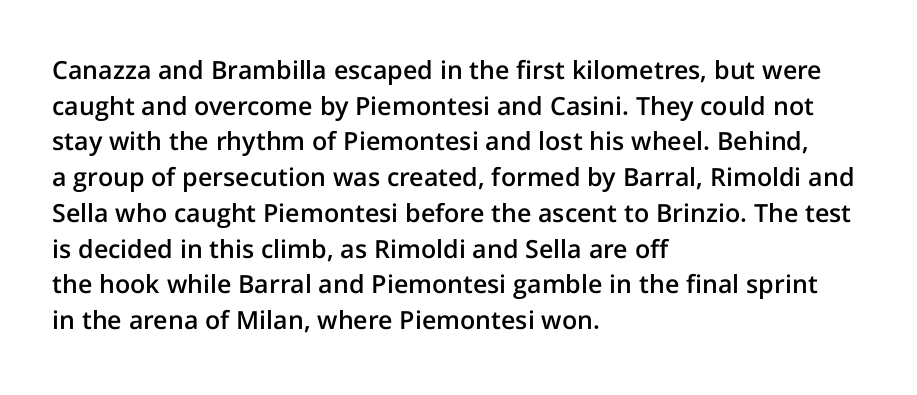
{"italic": "no", "bold": "semi", "underline": "no", "align": "left", "line_spacing": "normal", "line_spacing_ratio": 1.43, "letter_spacing": "normal", "letter_spacing_em": 0.0, "glyph_px": 25}
